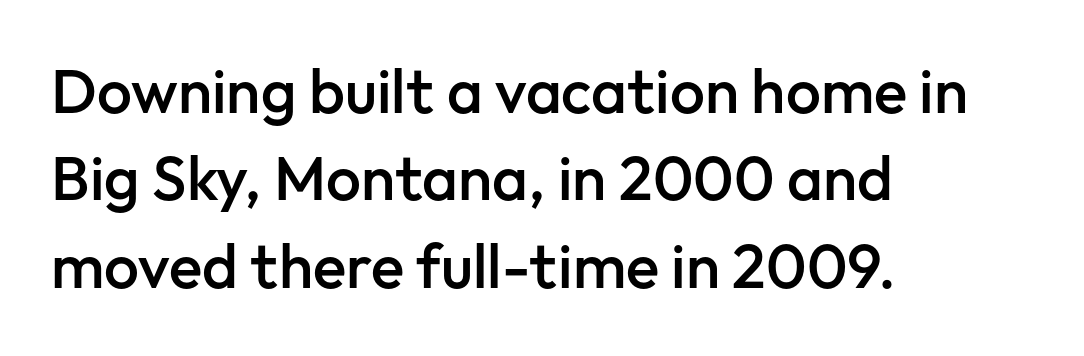
{"serif": "no", "italic": "no", "bold": "semi", "weight": "semibold", "width": "normal", "stroke_contrast": "low", "x_height": "medium", "monospaced": "no", "underline": "no", "align": "left", "line_spacing": "normal", "line_spacing_ratio": 1.41, "letter_spacing": "normal", "letter_spacing_em": 0.0, "glyph_px": 62}
